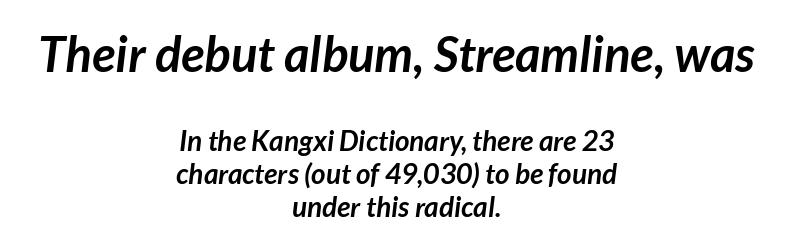
{"serif": "no", "bold": "yes", "weight": "semibold", "width": "normal", "stroke_contrast": "low", "x_height": "medium", "monospaced": "no", "underline": "no", "align": "center", "line_spacing_ratio": 1.19, "letter_spacing": "normal", "letter_spacing_em": 0.0, "larger_block": "first", "size_ratio": 1.75, "glyph_px": 49}
